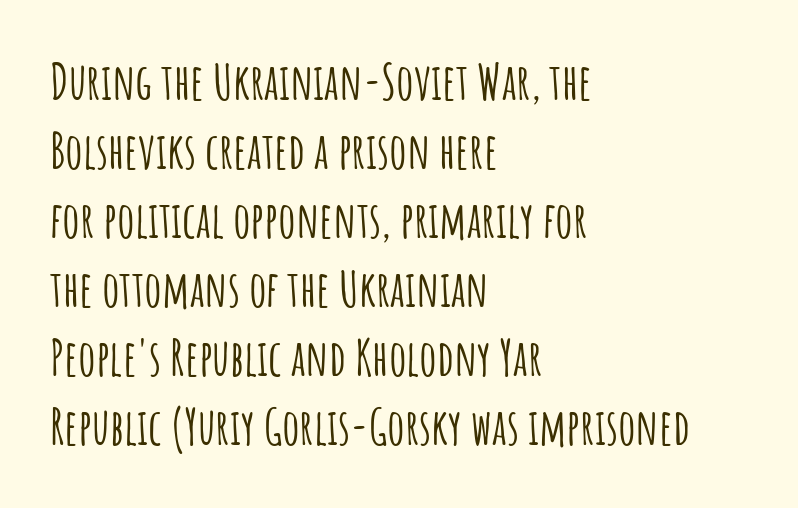
Q: Is the text italic (slanted)? A: No, it is upright.
Q: Is the typeface a serif or a sans-serif typeface? A: Sans-serif.
Q: Is the text underlined? A: No.
Q: How is the paragraph aligned? A: Left-aligned.
Q: Is the spacing between letters normal or unusually wide? A: Normal.
Q: Is the spacing between lines tight, normal or loose? A: Normal.
Q: Width (condensed, normal, or wide)? A: Condensed.
Q: Stroke contrast? A: Low.
Q: x-height? A: Large.
Q: Monospaced? A: No.
